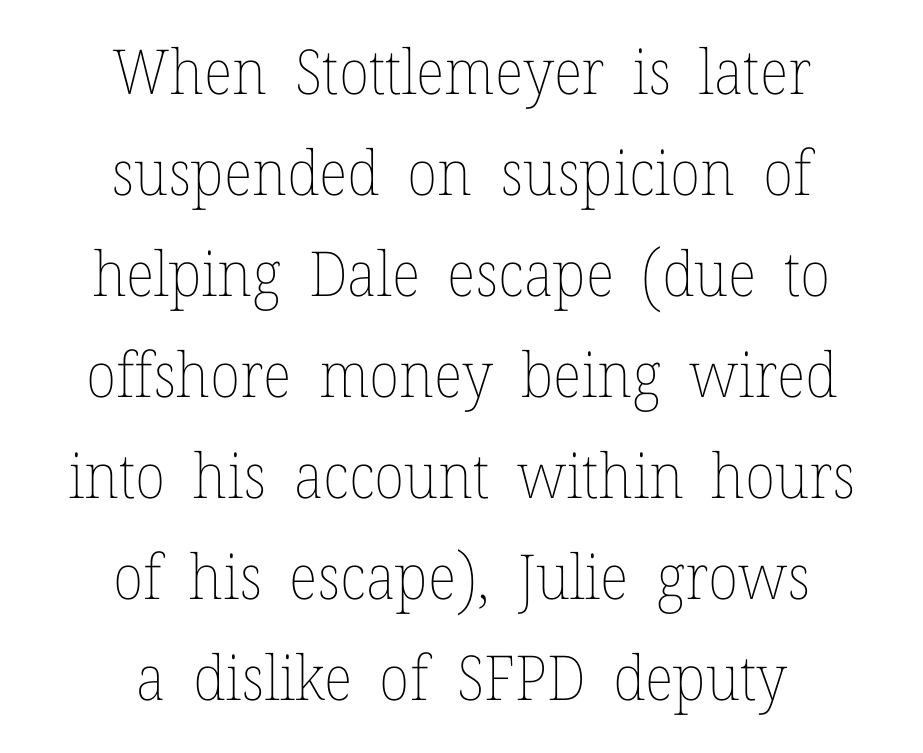
{"italic": "no", "bold": "no", "weight": "thin", "width": "normal", "stroke_contrast": "low", "x_height": "medium", "monospaced": "no", "underline": "no", "align": "center", "line_spacing": "normal", "line_spacing_ratio": 1.63, "letter_spacing": "normal", "letter_spacing_em": 0.0, "glyph_px": 62}
